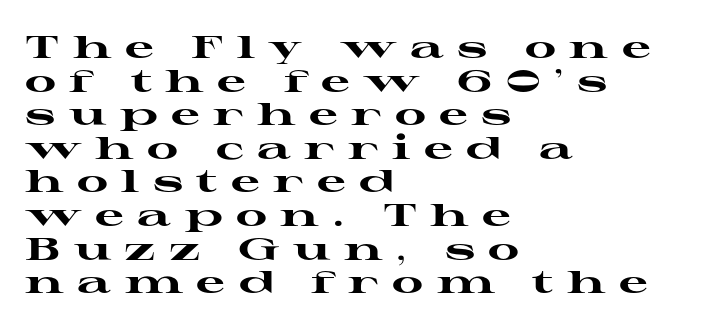
{"serif": "yes", "italic": "no", "bold": "yes", "weight": "heavy", "width": "wide", "stroke_contrast": "high", "x_height": "medium", "monospaced": "no", "underline": "no", "align": "left", "line_spacing": "tight", "line_spacing_ratio": 1.05, "letter_spacing": "wide", "letter_spacing_em": 0.42, "glyph_px": 32}
